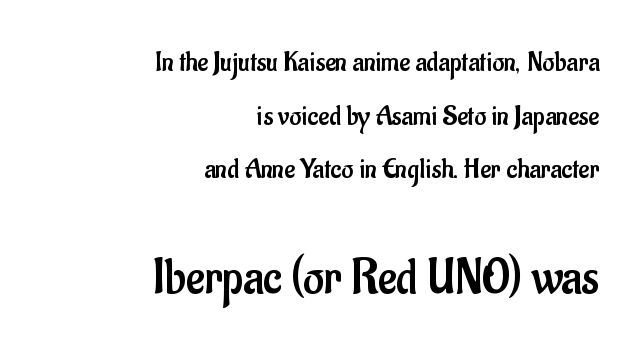
Looks like regular typesetting: each glyph gets only the width it needs. Clear beneath every line of the passage. The second block has been scaled up relative to the first. Are there feet on the stems? There aren't — it's a sans. Characters remain perfectly vertical along every line.
